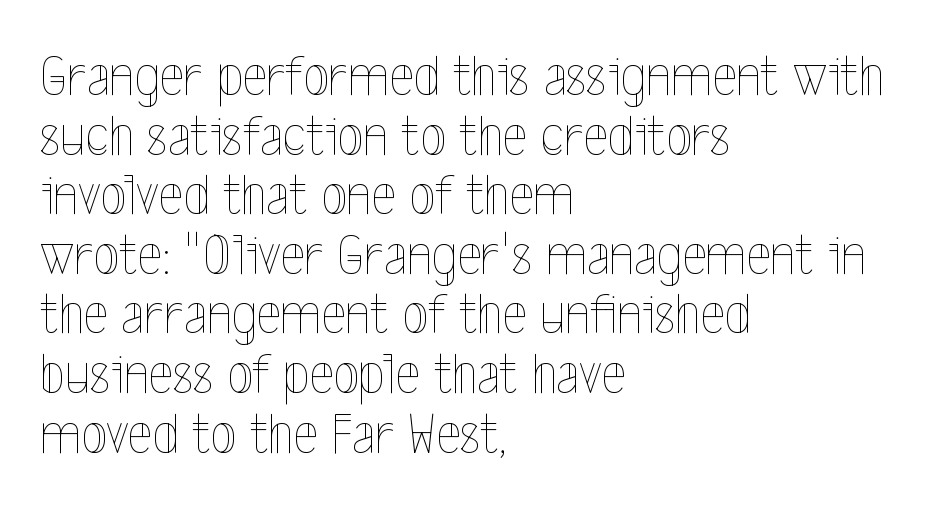
No letter is thick-stroked: the sample isn't bold. These lines are rendered in a variable-pitch font. Line spacing here is tight. The line texture is even and compact thanks to regular tracking. In terms of posture, this sample is upright.
